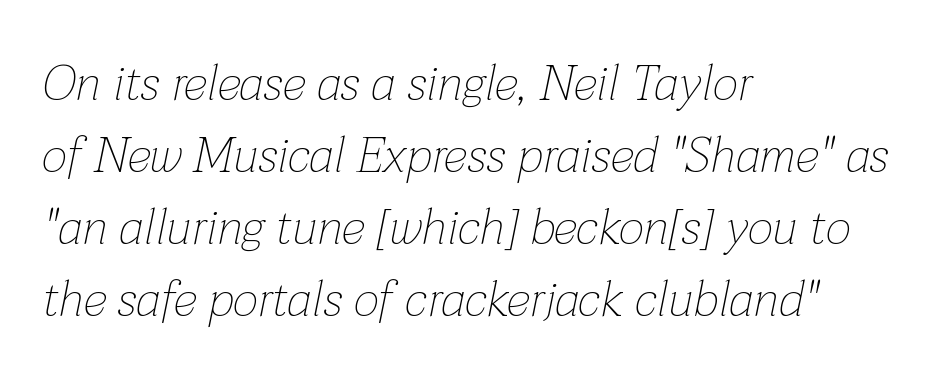
The image shows 49 px thin type, italic (leaning right); set left-aligned, normal line spacing (1.47x), normal letter spacing, not underlined; low stroke contrast and a medium x-height.
